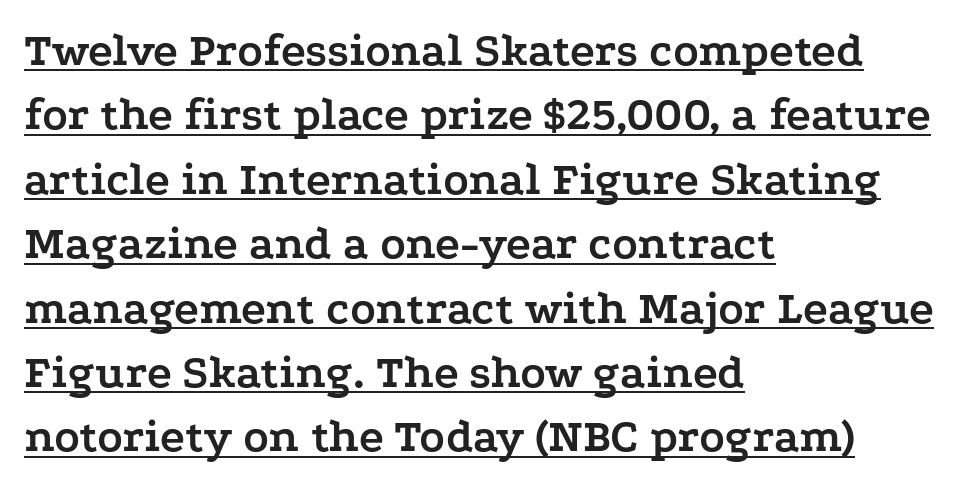
The image shows 47 px semibold, wide serif type, upright; set left-aligned, normal line spacing (1.37x), normal letter spacing, underlined; low stroke contrast and a medium x-height.
